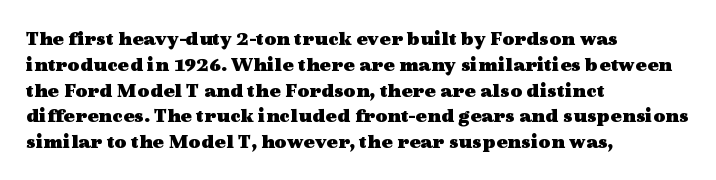
The letters stand upright; this is a roman face. Every row of glyphs begins at an identical x-position on the left. Between one letter and the next there's only the usual sliver of space. Caption: bold face, heavy strokes.
